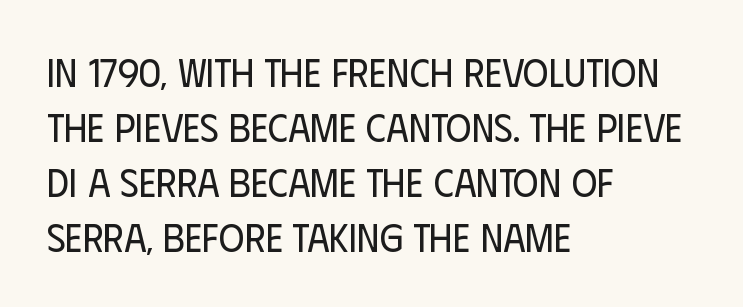
{"serif": "no", "italic": "no", "bold": "no", "weight": "regular", "width": "condensed", "stroke_contrast": "low", "x_height": "large", "monospaced": "no", "underline": "no", "align": "left", "line_spacing": "normal", "line_spacing_ratio": 1.41, "letter_spacing": "normal", "letter_spacing_em": 0.0, "glyph_px": 39}
